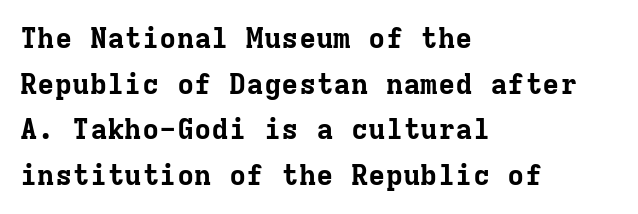
The font family rendered here belongs to the serif group. These lines are rendered in a fixed-pitch font. Lines of text with bare space underneath. Weight: bold. These lines stack with their left ends in a neat column.
